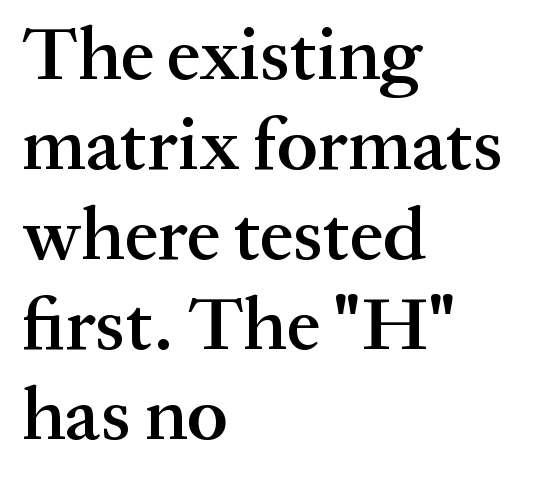
Q: Is the text bold? A: Semi-bold.
Q: Is the text italic (slanted)? A: No, it is upright.
Q: Is the typeface a serif or a sans-serif typeface? A: Serif.
Q: Is the text underlined? A: No.
Q: How is the paragraph aligned? A: Left-aligned.
Q: Is the spacing between letters normal or unusually wide? A: Normal.
Q: Width (condensed, normal, or wide)? A: Normal.
Q: Stroke contrast? A: Medium.
Q: x-height? A: Medium.
Q: Monospaced? A: No.
